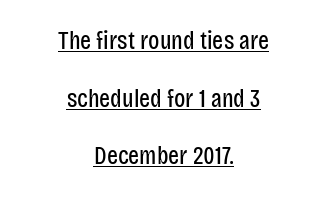
The image shows 26 px text type, upright; set centered, loose line spacing (2.22x), normal letter spacing, underlined.
